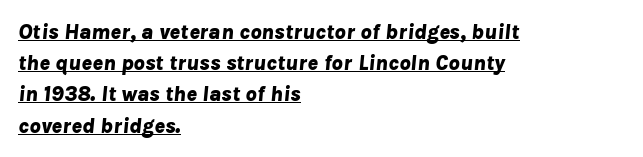
Reading down the column, the eye jumps a familiar distance to each next line. The letters are bold, with thick, heavy strokes. Check the space under the baseline: a stroke is drawn there. The face used here has a pronounced slope to its letters.
